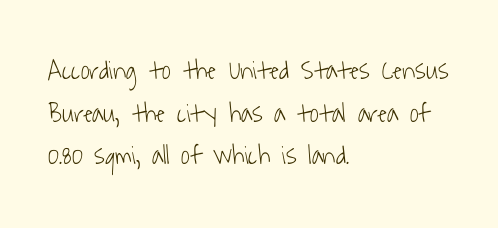
The image shows 27 px text type; set left-aligned, normal line spacing (1.58x), normal letter spacing, not underlined.
